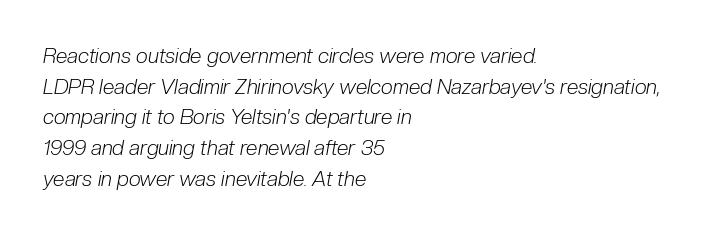
Q: Is the text bold? A: No.
Q: Is the text italic (slanted)? A: Yes, it leans right by about 10 degrees.
Q: Is the text underlined? A: No.
Q: How is the paragraph aligned? A: Left-aligned.
Q: Is the spacing between letters normal or unusually wide? A: Normal.
Q: Is the spacing between lines tight, normal or loose? A: Normal.
